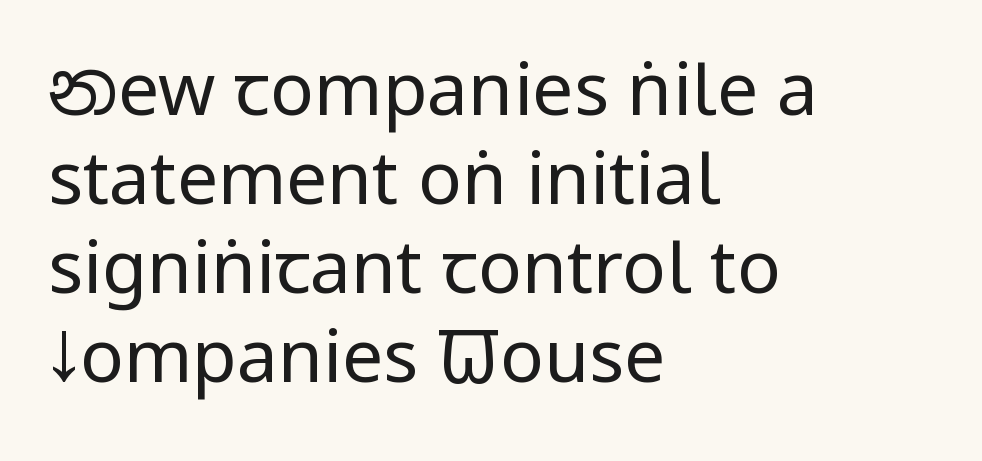
This is not heavy type; no bold has been used. Does the copy run flush right? No — it runs flush left. Classification — sans serif. The typography opts for an upright posture over an oblique one. The horizontal fit of the characters is conventional and even.
